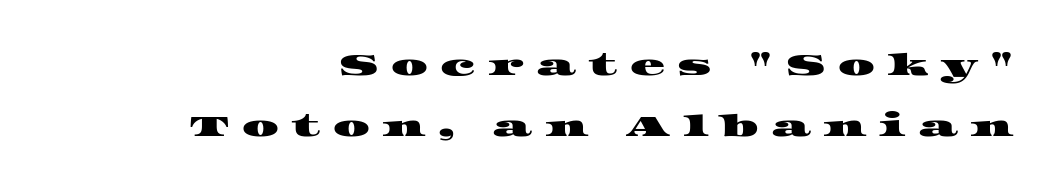
Type style note: has serifs. The foot of each line stays bare and open. This block would shrink considerably if given ordinary leading; it's expanded now. This sample uses expanded letter spacing, leaving extra air between glyphs. Do the characters align in a grid? No, the font is proportional.
